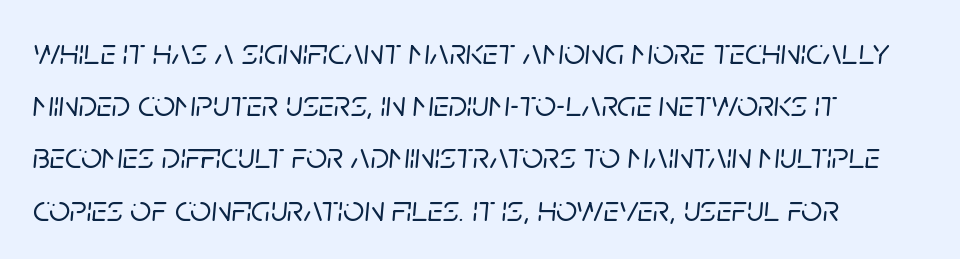
{"italic": "yes", "lean": "right", "slant_degrees": 5, "width": "normal", "stroke_contrast": "low", "x_height": "large", "monospaced": "no", "underline": "no", "align": "left", "line_spacing": "normal", "line_spacing_ratio": 1.41, "letter_spacing": "normal", "letter_spacing_em": 0.0, "glyph_px": 37}
